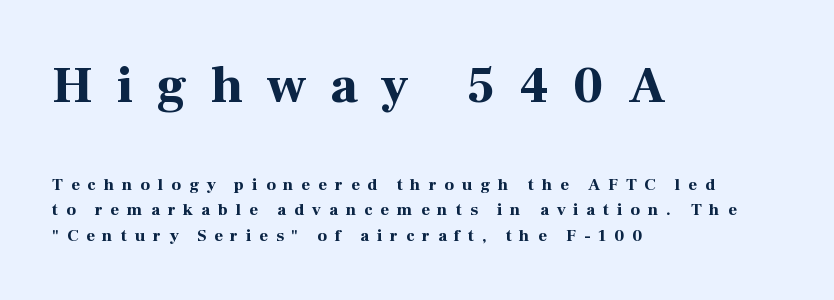
The image shows 52 px bold serif type, upright; set left-aligned, normal line spacing (1.52x), unusually wide letter spacing (+0.46 em), not underlined; the first (top) block is 3.06x larger; high stroke contrast and a medium x-height.
